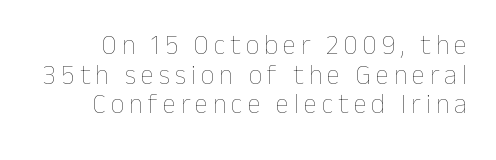
The image shows 27 px text type, upright; set tight line spacing (1.1x), not underlined.
